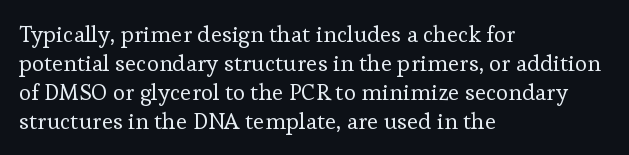
{"italic": "no", "bold": "no", "underline": "no", "align": "left", "line_spacing": "normal", "line_spacing_ratio": 1.26, "letter_spacing": "normal", "letter_spacing_em": 0.0, "glyph_px": 23}
